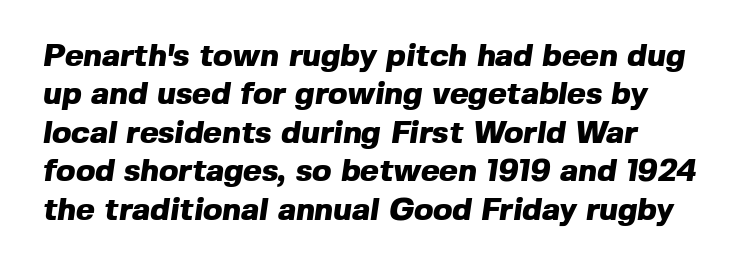
Q: Is the text bold? A: Yes.
Q: Is the typeface a serif or a sans-serif typeface? A: Sans-serif.
Q: Is the text underlined? A: No.
Q: How is the paragraph aligned? A: Left-aligned.
Q: Is the spacing between letters normal or unusually wide? A: Normal.
Q: Width (condensed, normal, or wide)? A: Normal.
Q: x-height? A: Medium.
Q: Monospaced? A: No.
